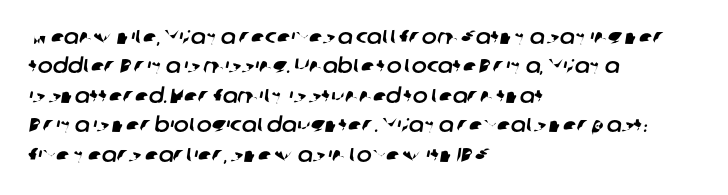
Q: Is the text underlined? A: No.
Q: How is the paragraph aligned? A: Left-aligned.
Q: Is the spacing between letters normal or unusually wide? A: Normal.
Q: Is the spacing between lines tight, normal or loose? A: Normal.
